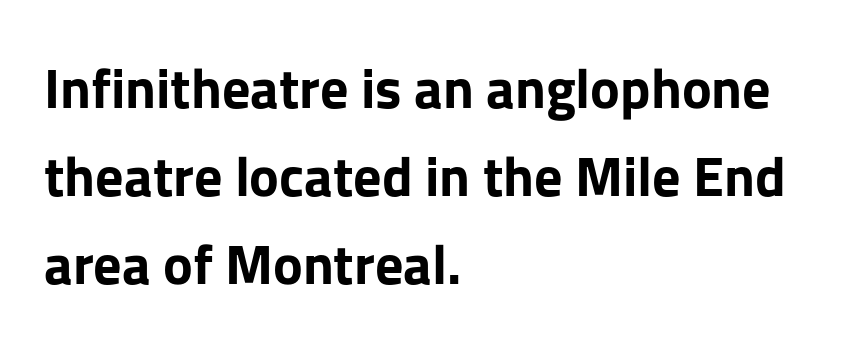
Q: Is the text bold? A: Yes.
Q: Is the text italic (slanted)? A: No, it is upright.
Q: Is the typeface a serif or a sans-serif typeface? A: Sans-serif.
Q: Is the text underlined? A: No.
Q: How is the paragraph aligned? A: Left-aligned.
Q: Is the spacing between letters normal or unusually wide? A: Normal.
Q: Is the spacing between lines tight, normal or loose? A: Normal.
Q: Width (condensed, normal, or wide)? A: Normal.
Q: Stroke contrast? A: Low.
Q: x-height? A: Medium.
Q: Monospaced? A: No.
